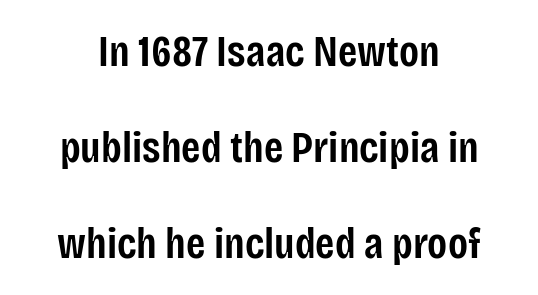
These lines are composed in type without serifs. These lines carry some extra weight — a demibold, not a full bold. A great deal of white space separates one row of letters from the next. The letters sit at their default tracking, neither squeezed nor spread. The gap between lines stays unmarked. Proportional: the letters do not fall into vertical columns.
